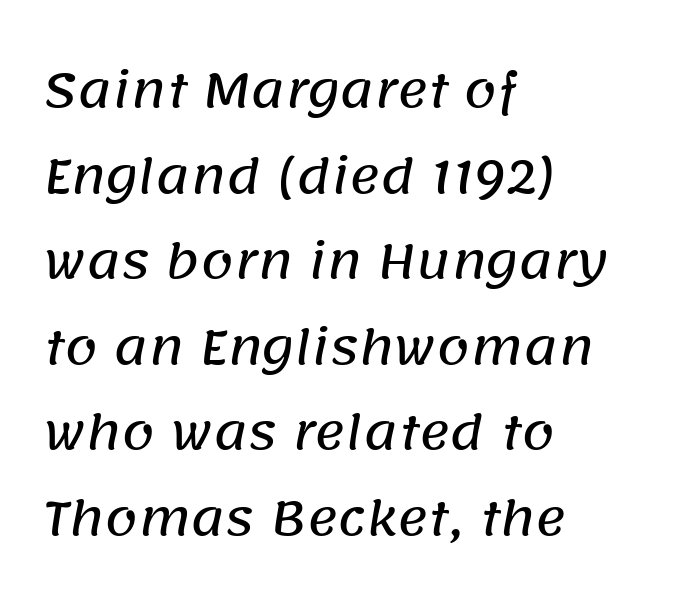
Q: Is the typeface a serif or a sans-serif typeface? A: Sans-serif.
Q: Is the text underlined? A: No.
Q: How is the paragraph aligned? A: Left-aligned.
Q: Is the spacing between letters normal or unusually wide? A: Normal.
Q: Width (condensed, normal, or wide)? A: Normal.
Q: Stroke contrast? A: Low.
Q: x-height? A: Large.
Q: Monospaced? A: No.
